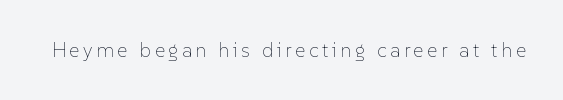
{"italic": "no", "bold": "no", "underline": "no", "glyph_px": 20}
